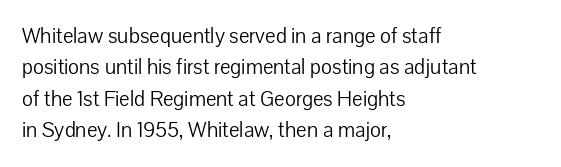
{"italic": "no", "bold": "no", "underline": "no", "align": "left", "line_spacing": "normal", "line_spacing_ratio": 1.5, "letter_spacing": "normal", "letter_spacing_em": 0.0, "glyph_px": 21}
